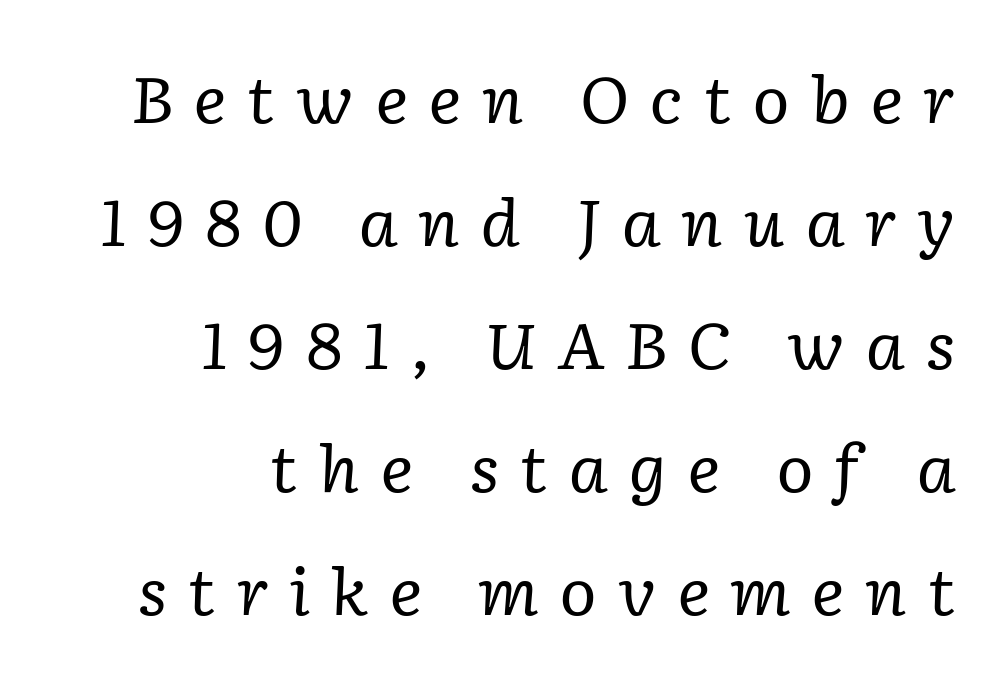
Q: Is the text bold? A: No.
Q: Is the text italic (slanted)? A: Yes, it leans right by about 2 degrees.
Q: Is the typeface a serif or a sans-serif typeface? A: Serif.
Q: Is the text underlined? A: No.
Q: How is the paragraph aligned? A: Right-aligned.
Q: Is the spacing between letters normal or unusually wide? A: Unusually wide.
Q: Is the spacing between lines tight, normal or loose? A: Loose.
Q: Width (condensed, normal, or wide)? A: Normal.
Q: Stroke contrast? A: Low.
Q: x-height? A: Medium.
Q: Monospaced? A: No.
